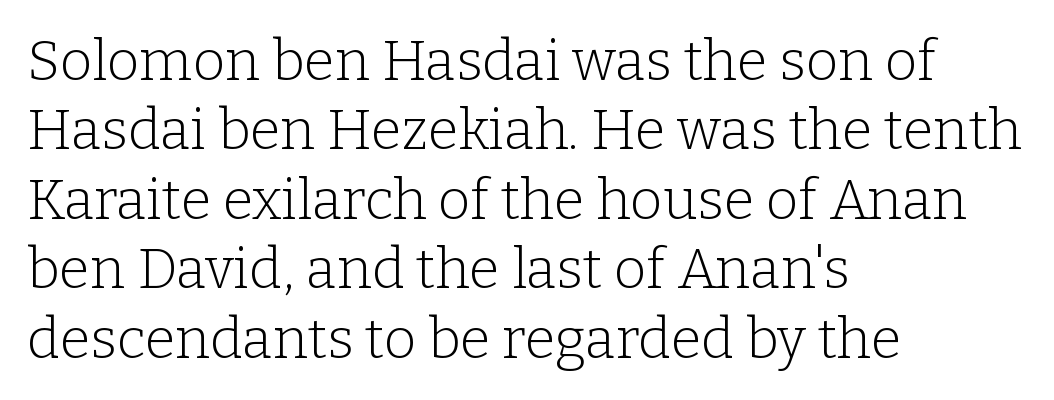
Quick note: underline off. Ink coverage per letter is moderate at most. All the whitespace from short lines collects on the right. Character widths vary here, with narrow letters taking less room than wide ones. A typesetter would mark this as roman, not italic. The passage shown is typeset with a serif family.
